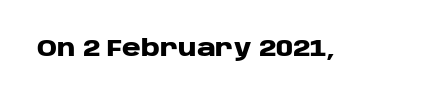
{"italic": "no", "bold": "yes", "underline": "no", "letter_spacing": "normal", "letter_spacing_em": 0.0, "glyph_px": 23}
